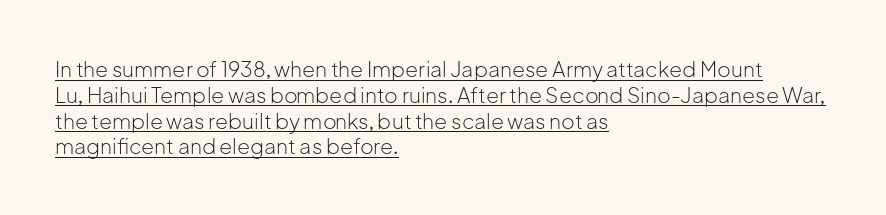
Nope, not italic — everything's standing straight. Compared with a typical body face, this is equally light or lighter still. The line texture is even and compact thanks to regular tracking. The sample's only ornament is a line tracing under the words. A classic flush-left, rag-right setting is used for this passage.
